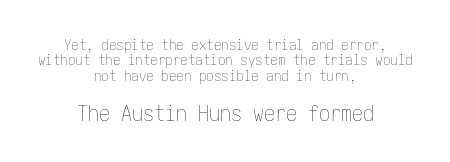
Q: Is the text bold? A: No.
Q: Is the text italic (slanted)? A: No, it is upright.
Q: Is the text underlined? A: No.
Q: How is the paragraph aligned? A: Centered.
Q: Is the spacing between letters normal or unusually wide? A: Normal.
Q: Is the spacing between lines tight, normal or loose? A: Tight.
Q: Which block of text is set in a larger size, the first (top) or the second (bottom)? A: The second (bottom) one.
